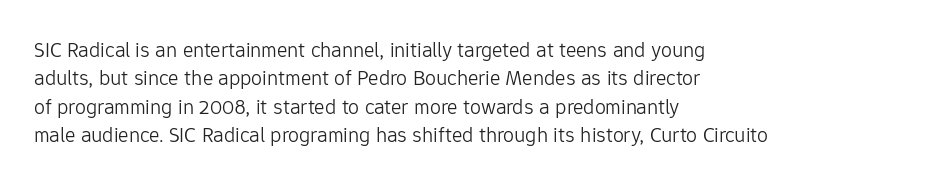
Rule under the text: the space is simply empty. Honestly, the letter spacing is just normal — you wouldn't notice it. The font's upright variant was chosen for this text. The strokes are not fattened; the text isn't bold. Layout note: lines flush left. The designer left line spacing at the default.
